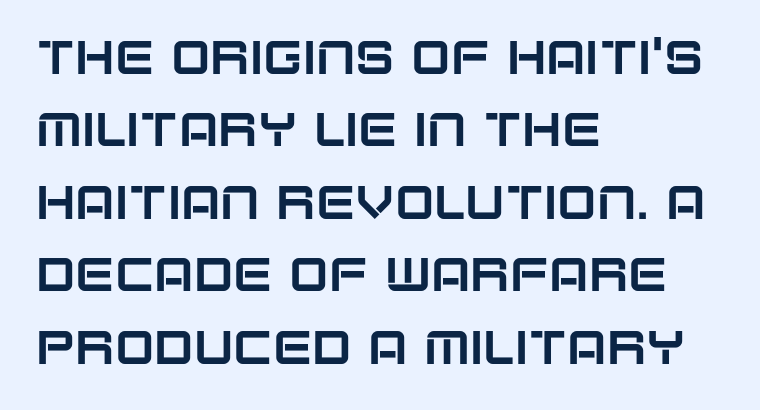
{"serif": "no", "italic": "no", "width": "normal", "stroke_contrast": "low", "x_height": "large", "monospaced": "no", "underline": "no", "align": "left", "line_spacing": "normal", "line_spacing_ratio": 1.54, "letter_spacing": "normal", "letter_spacing_em": 0.0, "glyph_px": 47}
